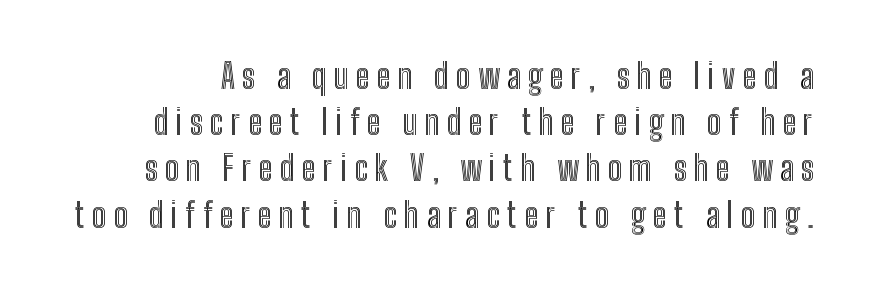
Q: Is the text italic (slanted)? A: No, it is upright.
Q: Is the text underlined? A: No.
Q: Is the spacing between letters normal or unusually wide? A: Unusually wide.
Q: Is the spacing between lines tight, normal or loose? A: Normal.
Q: Width (condensed, normal, or wide)? A: Condensed.
Q: x-height? A: Medium.
Q: Monospaced? A: No.
